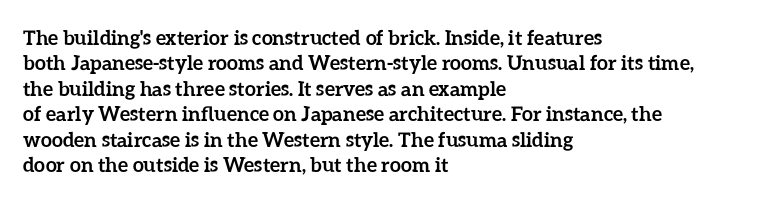
{"italic": "no", "bold": "yes", "underline": "no", "align": "left", "line_spacing": "normal", "line_spacing_ratio": 1.27, "letter_spacing": "normal", "letter_spacing_em": 0.0, "glyph_px": 20}
